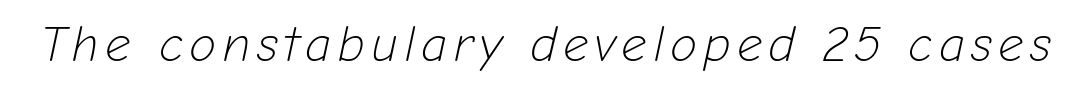
{"italic": "yes", "lean": "right", "slant_degrees": 12, "bold": "no", "weight": "light", "width": "normal", "stroke_contrast": "low", "x_height": "medium", "monospaced": "no", "underline": "no", "glyph_px": 50}
